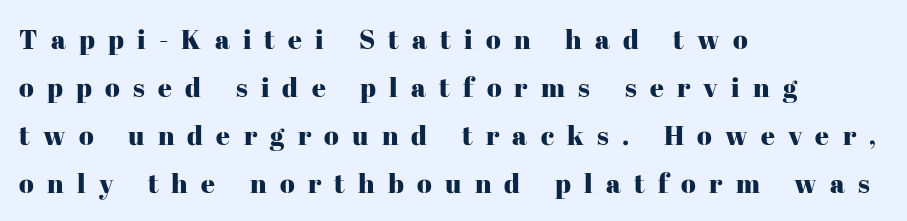
{"italic": "no", "underline": "no", "align": "left", "line_spacing_ratio": 1.78, "letter_spacing": "wide", "letter_spacing_em": 0.49, "glyph_px": 27}
